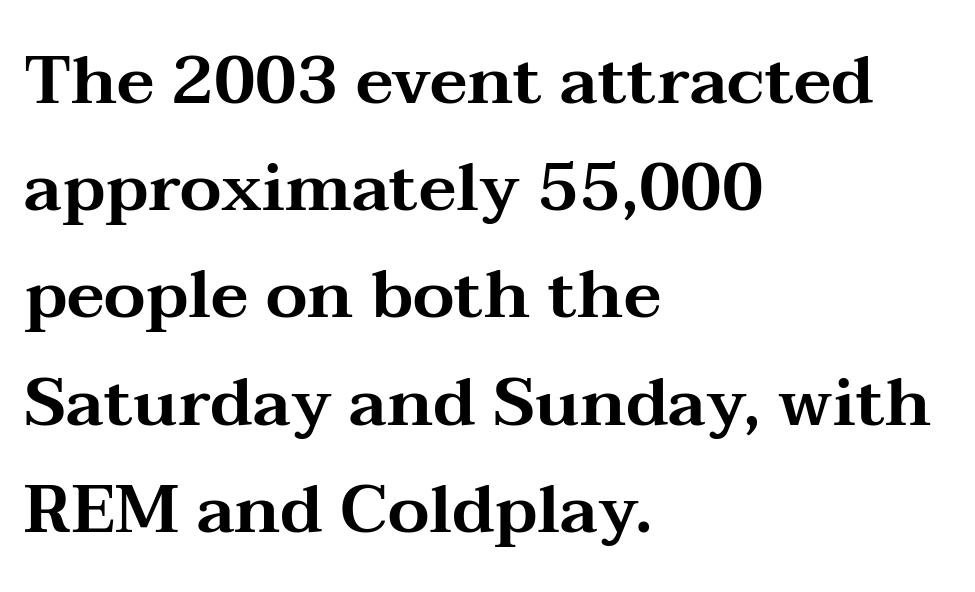
Q: Is the text italic (slanted)? A: No, it is upright.
Q: Is the typeface a serif or a sans-serif typeface? A: Serif.
Q: Is the text underlined? A: No.
Q: How is the paragraph aligned? A: Left-aligned.
Q: Is the spacing between letters normal or unusually wide? A: Normal.
Q: Is the spacing between lines tight, normal or loose? A: Normal.
Q: Width (condensed, normal, or wide)? A: Wide.
Q: Stroke contrast? A: Medium.
Q: x-height? A: Medium.
Q: Monospaced? A: No.
